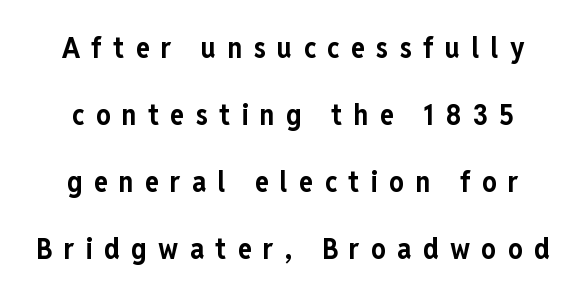
The image shows 29 px bold, condensed sans-serif type, upright; set loose line spacing (2.31x), unusually wide letter spacing (+0.39 em), not underlined; low stroke contrast and a medium x-height.
